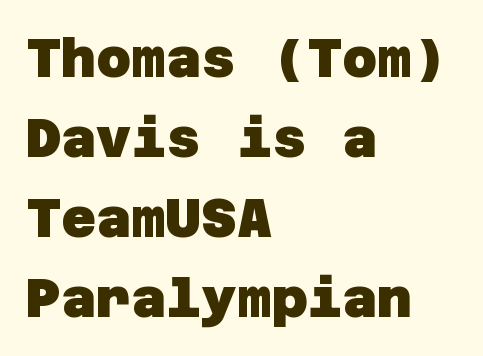
The image shows 54 px heavy sans-serif type; set left-aligned, normal line spacing (1.48x), normal letter spacing, not underlined; low stroke contrast and a large x-height.
